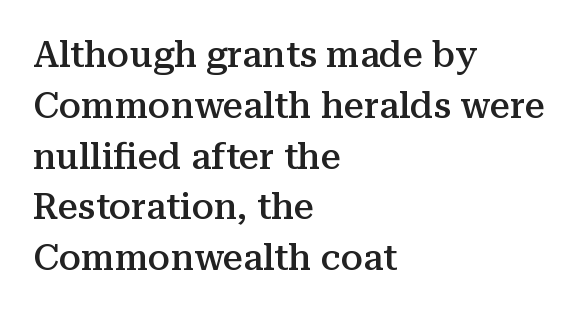
Q: Is the text bold? A: Semi-bold.
Q: Is the text italic (slanted)? A: No, it is upright.
Q: Is the typeface a serif or a sans-serif typeface? A: Serif.
Q: Is the text underlined? A: No.
Q: How is the paragraph aligned? A: Left-aligned.
Q: Is the spacing between letters normal or unusually wide? A: Normal.
Q: Is the spacing between lines tight, normal or loose? A: Normal.
Q: Width (condensed, normal, or wide)? A: Normal.
Q: Stroke contrast? A: Medium.
Q: x-height? A: Medium.
Q: Monospaced? A: No.
